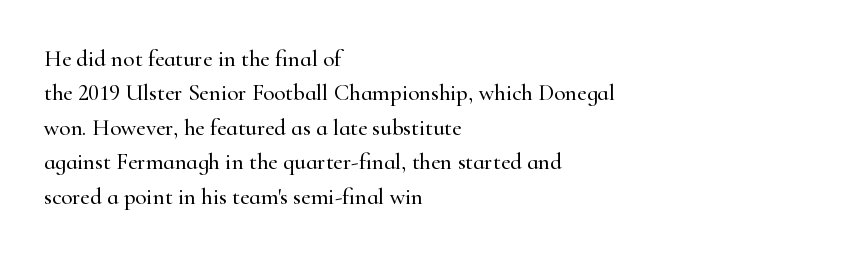
Q: Is the text italic (slanted)? A: No, it is upright.
Q: Is the text underlined? A: No.
Q: How is the paragraph aligned? A: Left-aligned.
Q: Is the spacing between letters normal or unusually wide? A: Normal.
Q: Is the spacing between lines tight, normal or loose? A: Normal.
